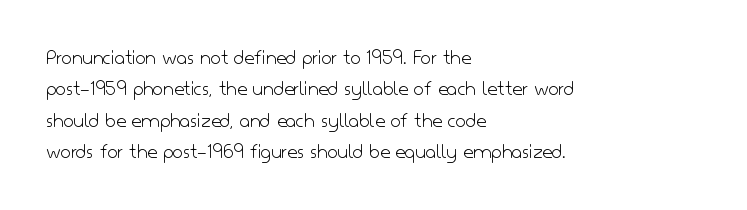
Q: Is the text bold? A: No.
Q: Is the text italic (slanted)? A: No, it is upright.
Q: Is the text underlined? A: No.
Q: How is the paragraph aligned? A: Left-aligned.
Q: Is the spacing between letters normal or unusually wide? A: Normal.
Q: Is the spacing between lines tight, normal or loose? A: Normal.
